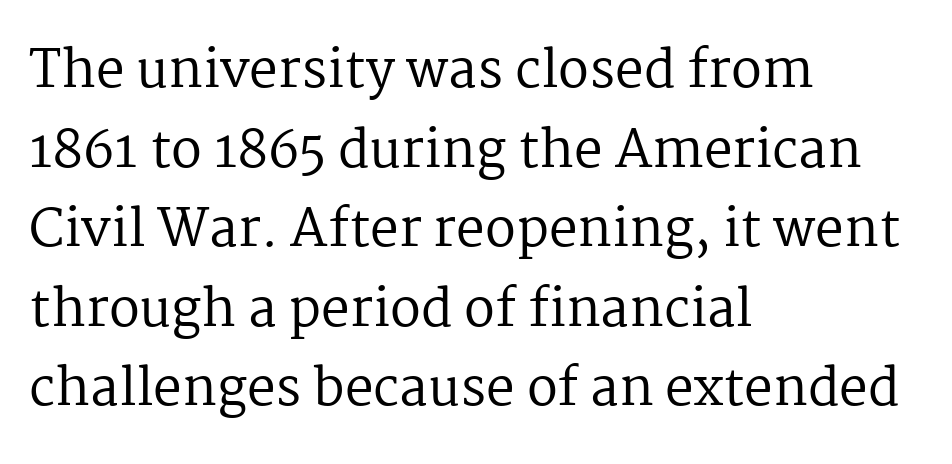
Stroke mass is kept to a normal reading level or below. Does the copy run flush right? No — it runs flush left. Is this a fixed-width face? No — the glyphs have proportional, varying widths. This rendering leaves character spacing at its baseline value. In terms of leading, this rendering sits right in the middle.
